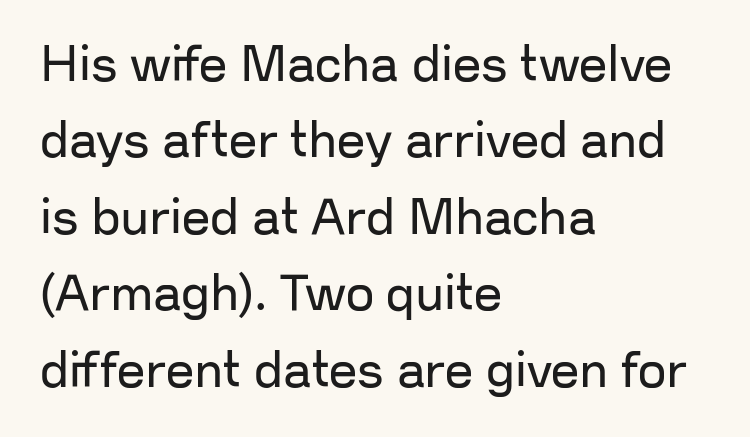
The image shows 50 px regular-weight sans-serif type, upright; set left-aligned, normal line spacing (1.53x), normal letter spacing, not underlined; low stroke contrast and a medium x-height.
